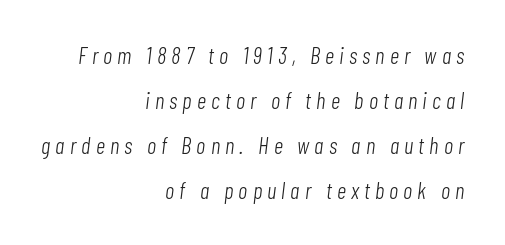
Q: Is the text bold? A: No.
Q: Is the text italic (slanted)? A: Yes, it leans right by about 7 degrees.
Q: Is the text underlined? A: No.
Q: How is the paragraph aligned? A: Right-aligned.
Q: Is the spacing between letters normal or unusually wide? A: Unusually wide.
Q: Is the spacing between lines tight, normal or loose? A: Loose.
